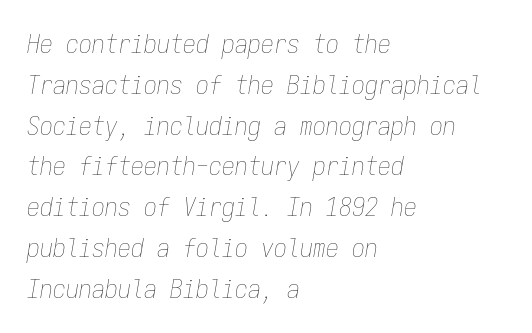
{"italic": "yes", "lean": "right", "slant_degrees": 9, "bold": "no", "underline": "no", "align": "left", "line_spacing": "normal", "line_spacing_ratio": 1.57, "letter_spacing": "normal", "letter_spacing_em": 0.0, "glyph_px": 26}
